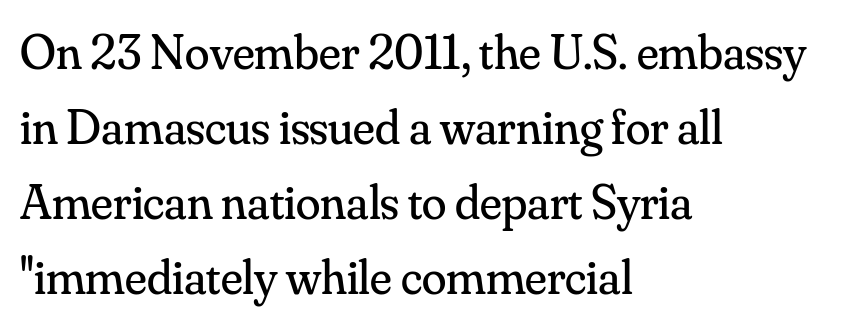
The image shows 50 px regular-weight serif type, upright; set left-aligned, normal line spacing (1.5x), normal letter spacing, not underlined; medium stroke contrast and a small x-height.
